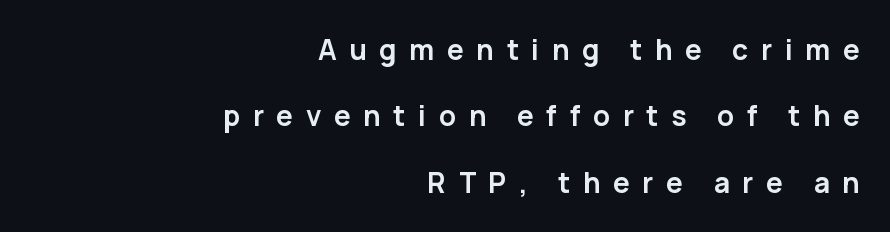
Q: Is the text bold? A: Yes.
Q: Is the text italic (slanted)? A: No, it is upright.
Q: Is the typeface a serif or a sans-serif typeface? A: Sans-serif.
Q: Is the text underlined? A: No.
Q: How is the paragraph aligned? A: Right-aligned.
Q: Is the spacing between letters normal or unusually wide? A: Unusually wide.
Q: Is the spacing between lines tight, normal or loose? A: Loose.
Q: Width (condensed, normal, or wide)? A: Normal.
Q: Stroke contrast? A: Low.
Q: x-height? A: Medium.
Q: Monospaced? A: No.
